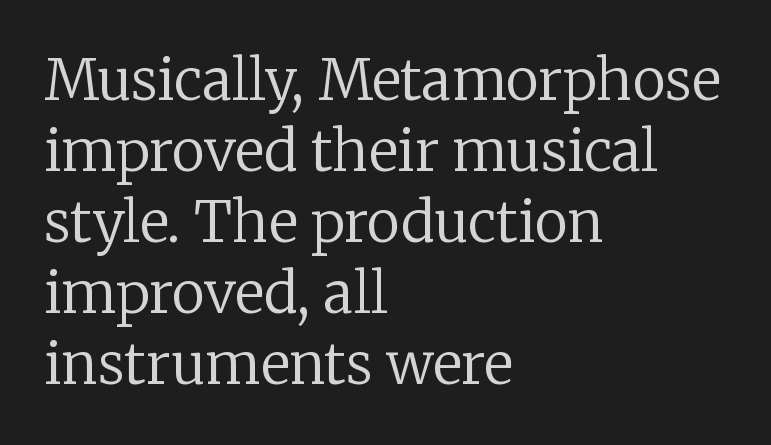
The image shows 56 px regular-weight serif type, upright; set left-aligned, normal line spacing (1.27x), normal letter spacing, not underlined; low stroke contrast and a medium x-height.
